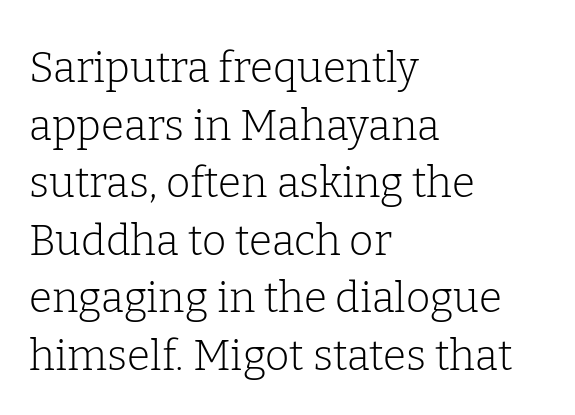
The image shows 42 px light serif type, upright; set left-aligned, normal line spacing (1.37x), normal letter spacing, not underlined; low stroke contrast and a medium x-height.
